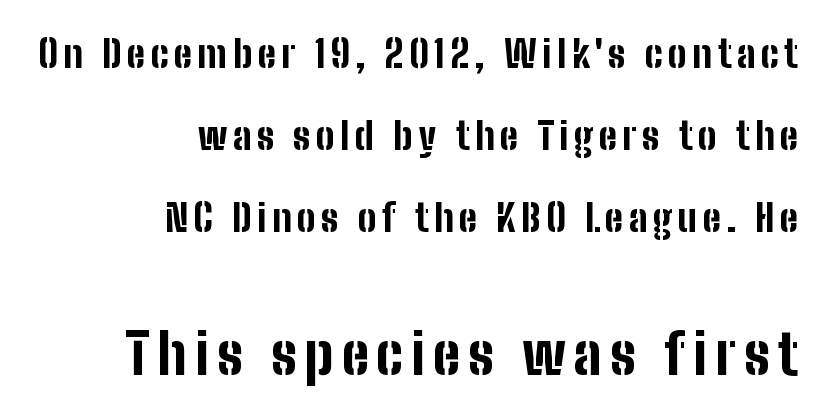
{"serif": "no", "italic": "no", "bold": "yes", "weight": "bold", "width": "condensed", "stroke_contrast": "low", "x_height": "medium", "monospaced": "no", "underline": "no", "align": "right", "line_spacing": "loose", "line_spacing_ratio": 2.21, "larger_block": "second", "size_ratio": 1.49, "glyph_px": 55}
